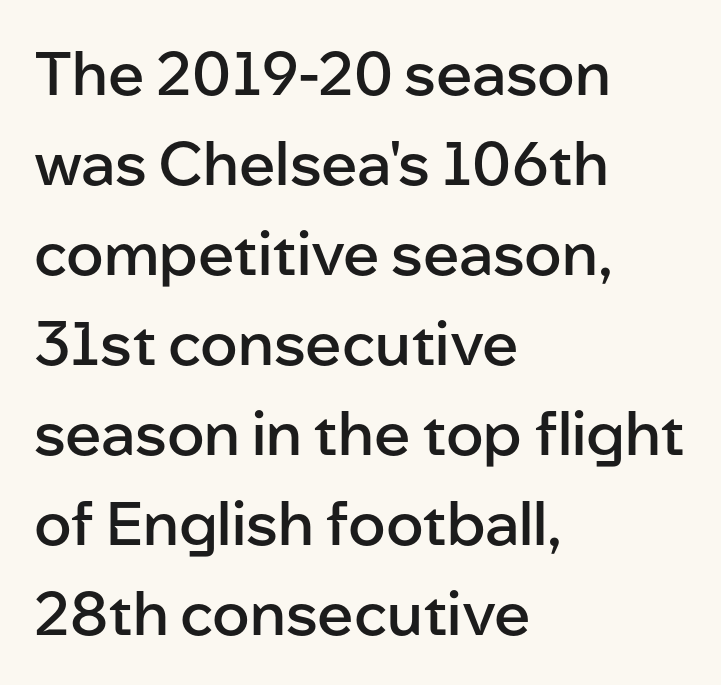
Q: Is the text bold? A: Semi-bold.
Q: Is the text italic (slanted)? A: No, it is upright.
Q: Is the typeface a serif or a sans-serif typeface? A: Sans-serif.
Q: Is the text underlined? A: No.
Q: How is the paragraph aligned? A: Left-aligned.
Q: Is the spacing between letters normal or unusually wide? A: Normal.
Q: Is the spacing between lines tight, normal or loose? A: Normal.
Q: Width (condensed, normal, or wide)? A: Normal.
Q: Stroke contrast? A: Low.
Q: x-height? A: Medium.
Q: Monospaced? A: No.
